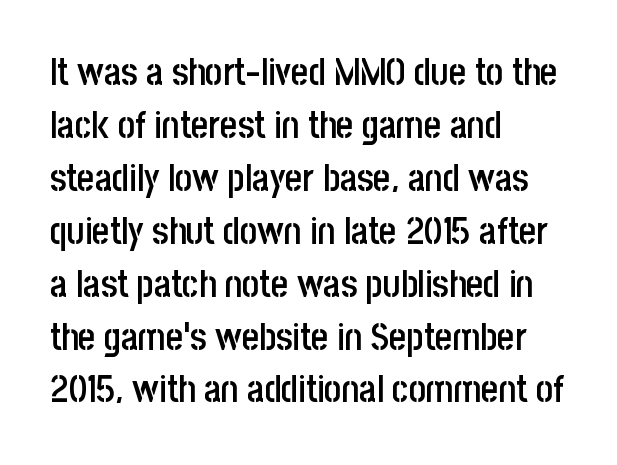
The image shows 37 px semibold, condensed sans-serif type, upright; set left-aligned, normal line spacing (1.43x), normal letter spacing, not underlined; low stroke contrast and a large x-height.
